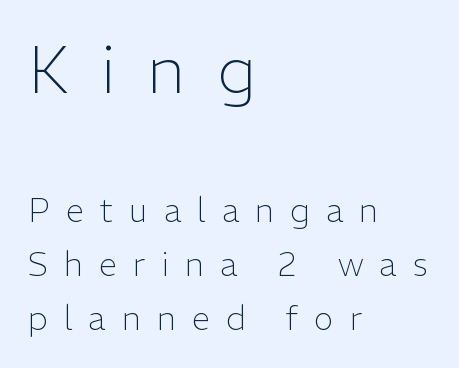
Q: Is the text bold? A: No.
Q: Is the text italic (slanted)? A: No, it is upright.
Q: Is the typeface a serif or a sans-serif typeface? A: Sans-serif.
Q: Is the text underlined? A: No.
Q: How is the paragraph aligned? A: Left-aligned.
Q: Is the spacing between letters normal or unusually wide? A: Unusually wide.
Q: Is the spacing between lines tight, normal or loose? A: Normal.
Q: Which block of text is set in a larger size, the first (top) or the second (bottom)? A: The first (top) one.
Q: Width (condensed, normal, or wide)? A: Normal.
Q: Stroke contrast? A: Low.
Q: x-height? A: Medium.
Q: Monospaced? A: No.
